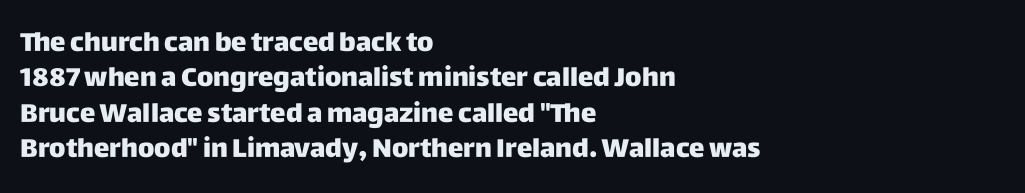
{"italic": "no", "bold": "yes", "underline": "no", "align": "left", "line_spacing": "normal", "line_spacing_ratio": 1.36, "letter_spacing": "normal", "letter_spacing_em": 0.0, "glyph_px": 26}
